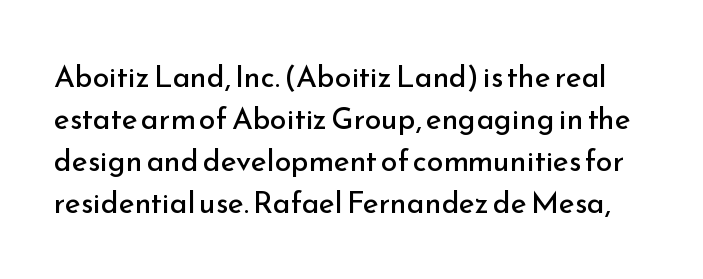
The image shows 30 px regular-weight sans-serif type, upright; set normal line spacing (1.4x), normal letter spacing, not underlined; low stroke contrast and a small x-height.
